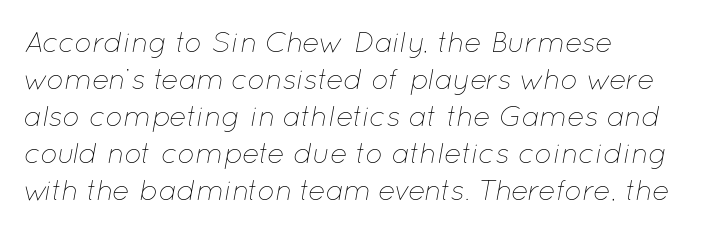
{"italic": "yes", "lean": "right", "slant_degrees": 12, "bold": "no", "weight": "thin", "width": "normal", "stroke_contrast": "low", "x_height": "medium", "monospaced": "no", "underline": "no", "align": "left", "line_spacing": "normal", "line_spacing_ratio": 1.28, "letter_spacing": "normal", "letter_spacing_em": 0.0, "glyph_px": 29}
